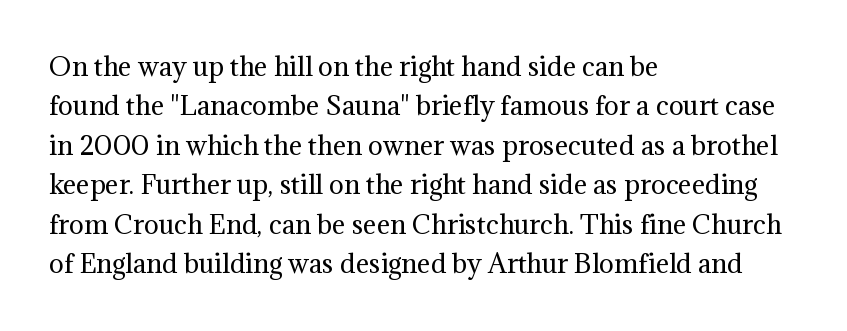
The image shows 25 px text type, upright; set left-aligned, normal line spacing (1.58x), normal letter spacing, not underlined.
